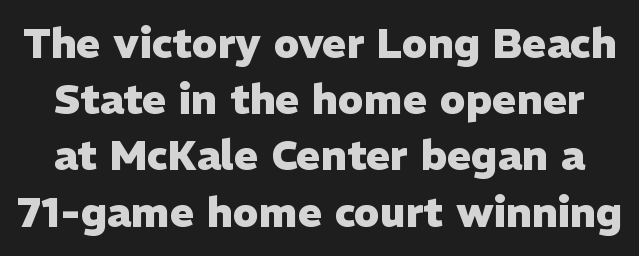
{"serif": "no", "italic": "no", "bold": "yes", "weight": "heavy", "width": "normal", "stroke_contrast": "low", "x_height": "medium", "monospaced": "no", "underline": "no", "line_spacing": "normal", "line_spacing_ratio": 1.37, "letter_spacing": "normal", "letter_spacing_em": 0.0, "glyph_px": 41}
